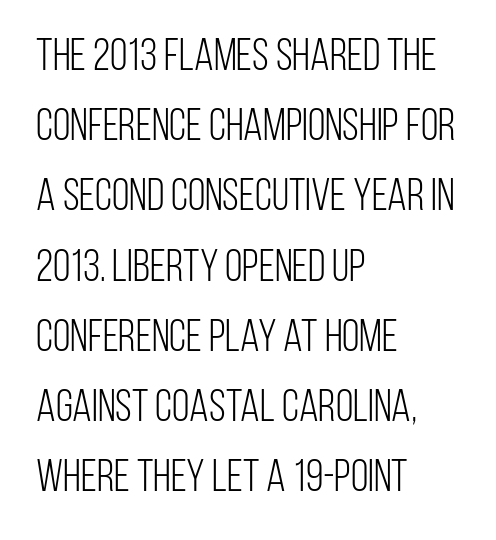
Upright lettering throughout. Looks like regular typesetting: each glyph gets only the width it needs. The type is set solid horizontally, with unmodified tracking. Students, observe: this is what conventionally led text looks like.
